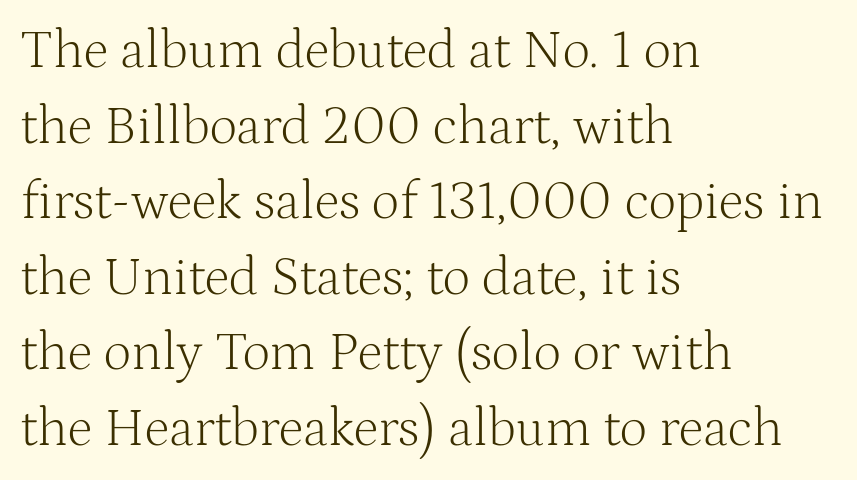
Q: Is the text bold? A: No.
Q: Is the text italic (slanted)? A: No, it is upright.
Q: Is the typeface a serif or a sans-serif typeface? A: Serif.
Q: Is the text underlined? A: No.
Q: How is the paragraph aligned? A: Left-aligned.
Q: Is the spacing between letters normal or unusually wide? A: Normal.
Q: Is the spacing between lines tight, normal or loose? A: Normal.
Q: Width (condensed, normal, or wide)? A: Normal.
Q: Stroke contrast? A: Medium.
Q: x-height? A: Medium.
Q: Monospaced? A: No.
